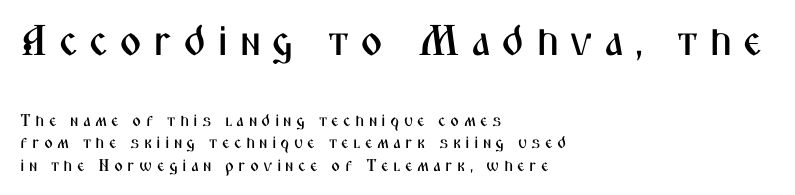
{"serif": "no", "italic": "no", "width": "condensed", "stroke_contrast": "medium", "x_height": "medium", "monospaced": "no", "underline": "no", "align": "left", "line_spacing": "normal", "line_spacing_ratio": 1.33, "letter_spacing": "wide", "letter_spacing_em": 0.25, "larger_block": "first", "size_ratio": 2.53, "glyph_px": 43}
